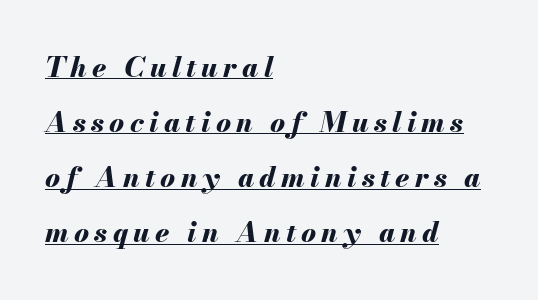
The passage is arranged the way most books set body copy — flush left. Students, observe: this is what heavily led, spacious text looks like. This is underlined copy, the kind a proofreader might mark for attention. The letters advance in unequal steps, a hallmark of proportional type. Plenty of ink on the page — the face is bold.
